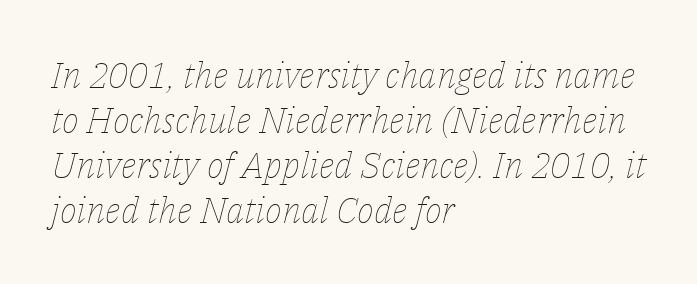
The image shows 36 px thin type, italic (leaning right); set left-aligned, normal line spacing (1.25x), normal letter spacing, not underlined; low stroke contrast and a medium x-height.
